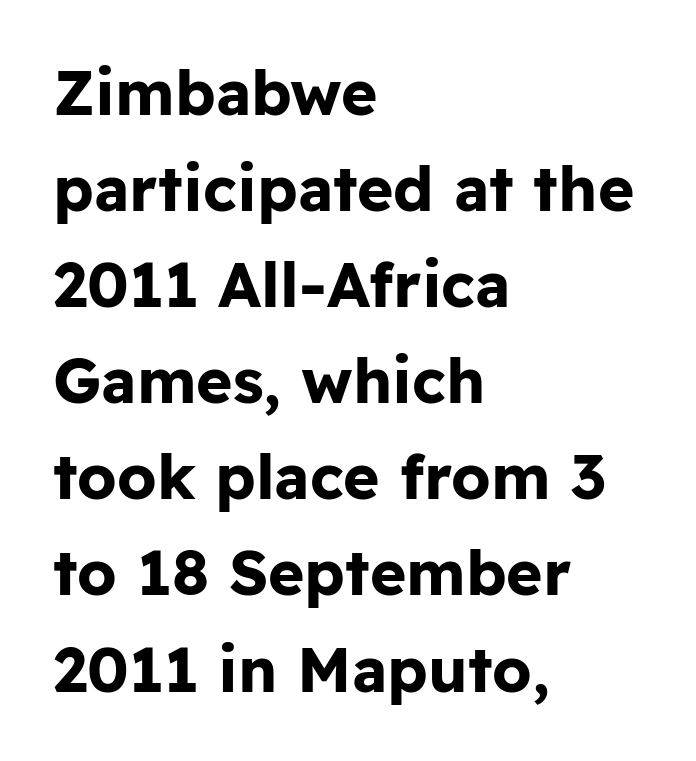
{"serif": "no", "italic": "no", "bold": "yes", "weight": "bold", "width": "normal", "stroke_contrast": "low", "x_height": "medium", "monospaced": "no", "underline": "no", "align": "left", "line_spacing": "normal", "line_spacing_ratio": 1.55, "letter_spacing": "normal", "letter_spacing_em": 0.0, "glyph_px": 62}
